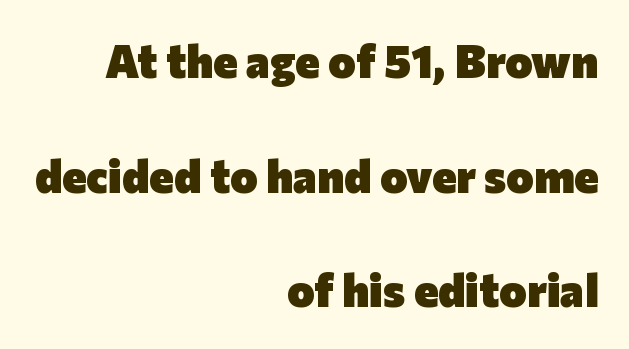
The image shows 46 px heavy sans-serif type, upright; set right-aligned, loose line spacing (2.49x), normal letter spacing, not underlined; low stroke contrast and a medium x-height.
